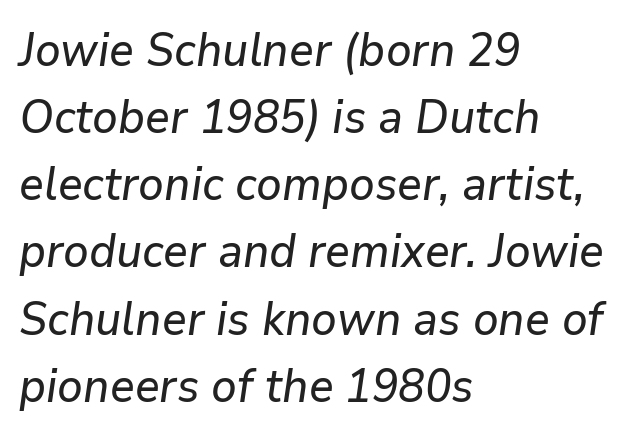
The image shows 46 px text type, italic (leaning right); set left-aligned, normal line spacing (1.46x), normal letter spacing, not underlined; low stroke contrast and a medium x-height.
